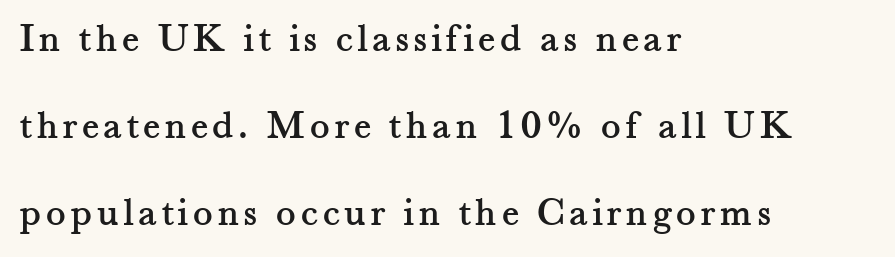
Designer's note — italics off, roman on. The baseline area is clear. Leftover space on each line is placed entirely after the last word. Vertical spacing — loose.
